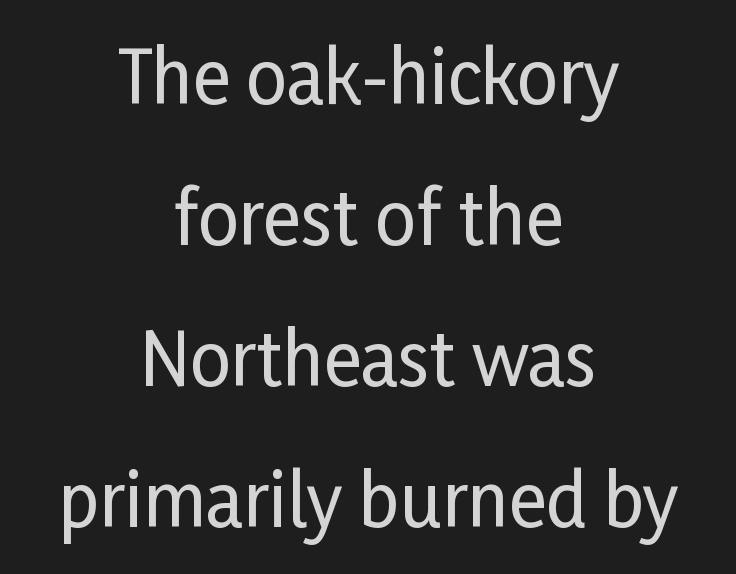
The image shows 72 px condensed sans-serif type, upright; set centered, loose line spacing (1.96x), normal letter spacing, not underlined; low stroke contrast and a medium x-height.
